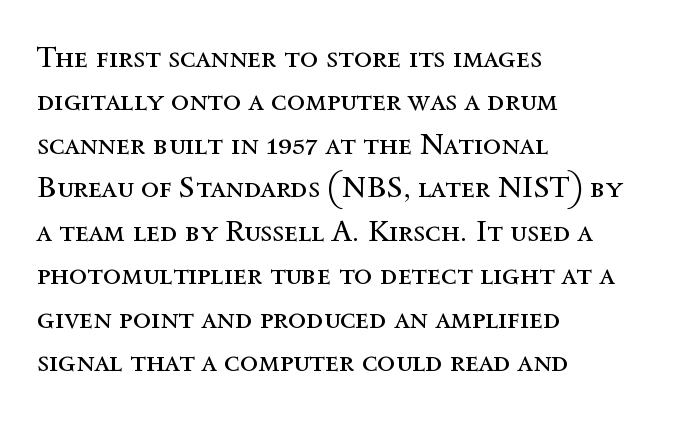
The image shows 30 px regular-weight type, upright; set left-aligned, normal line spacing (1.45x), normal letter spacing, not underlined; a medium x-height.
